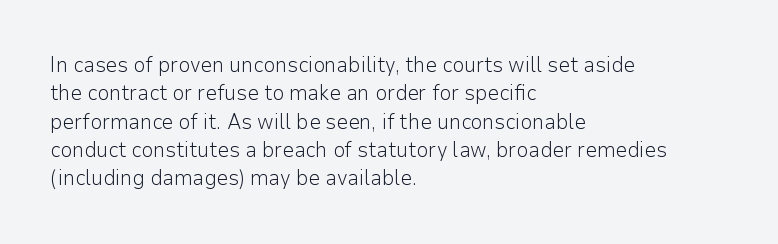
Evenly set lines give the paragraph a standard silhouette. Students, note that the glyphs here touch the page at normal intervals. In terms of posture, this sample is upright. Typeset ragged right — the left edge is the straight one.
